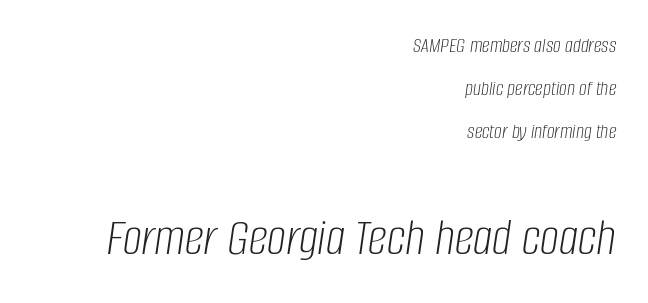
{"italic": "yes", "lean": "right", "slant_degrees": 8, "bold": "no", "weight": "light", "width": "condensed", "stroke_contrast": "low", "x_height": "large", "monospaced": "no", "underline": "no", "align": "right", "line_spacing": "loose", "line_spacing_ratio": 1.96, "letter_spacing": "normal", "letter_spacing_em": 0.0, "larger_block": "second", "size_ratio": 2.45, "glyph_px": 54}
